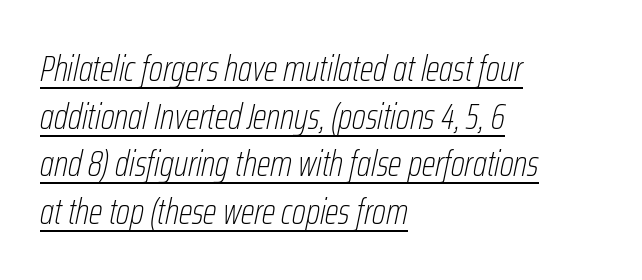
Q: Is the text bold? A: No.
Q: Is the text italic (slanted)? A: Yes, it leans right by about 12 degrees.
Q: Is the text underlined? A: Yes.
Q: How is the paragraph aligned? A: Left-aligned.
Q: Is the spacing between letters normal or unusually wide? A: Normal.
Q: Is the spacing between lines tight, normal or loose? A: Normal.
Q: Width (condensed, normal, or wide)? A: Condensed.
Q: Stroke contrast? A: Low.
Q: x-height? A: Medium.
Q: Monospaced? A: No.
